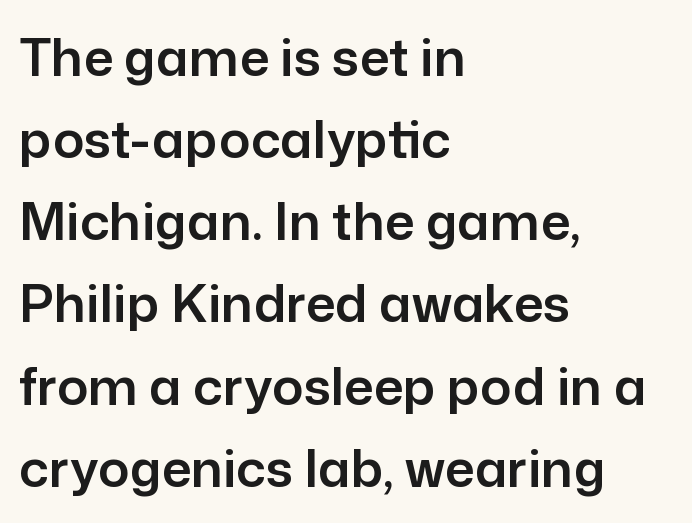
Q: Is the text italic (slanted)? A: No, it is upright.
Q: Is the typeface a serif or a sans-serif typeface? A: Sans-serif.
Q: Is the text underlined? A: No.
Q: How is the paragraph aligned? A: Left-aligned.
Q: Is the spacing between letters normal or unusually wide? A: Normal.
Q: Is the spacing between lines tight, normal or loose? A: Normal.
Q: Width (condensed, normal, or wide)? A: Normal.
Q: Stroke contrast? A: Low.
Q: x-height? A: Medium.
Q: Monospaced? A: No.
